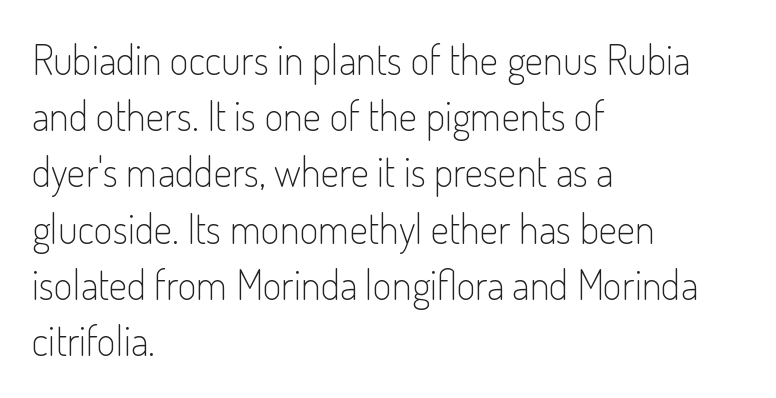
Every character sits straight up, as roman type does. These lines are rendered in a variable-pitch font. The rendering uses a moderate line-height, typical for paragraphs. The line texture is even and compact thanks to regular tracking. Descenders hang freely into open space. The lines in this sample share a left origin and differ only in where they stop.
